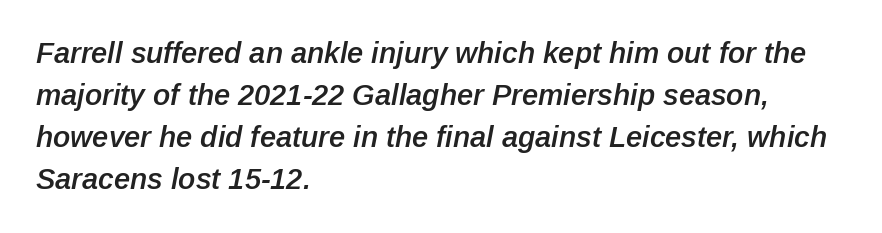
Q: Is the text bold? A: Semi-bold.
Q: Is the text italic (slanted)? A: Yes, it leans right by about 12 degrees.
Q: Is the text underlined? A: No.
Q: How is the paragraph aligned? A: Left-aligned.
Q: Is the spacing between letters normal or unusually wide? A: Normal.
Q: Is the spacing between lines tight, normal or loose? A: Normal.
Q: Width (condensed, normal, or wide)? A: Normal.
Q: Stroke contrast? A: Low.
Q: x-height? A: Medium.
Q: Monospaced? A: No.
